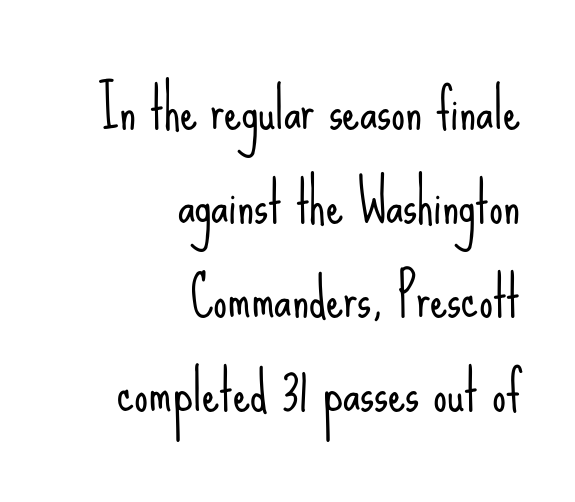
Q: Is the text bold? A: No.
Q: Is the text italic (slanted)? A: No, it is upright.
Q: Is the typeface a serif or a sans-serif typeface? A: Sans-serif.
Q: Is the text underlined? A: No.
Q: How is the paragraph aligned? A: Right-aligned.
Q: Is the spacing between letters normal or unusually wide? A: Normal.
Q: Width (condensed, normal, or wide)? A: Condensed.
Q: Stroke contrast? A: Low.
Q: x-height? A: Small.
Q: Monospaced? A: No.
